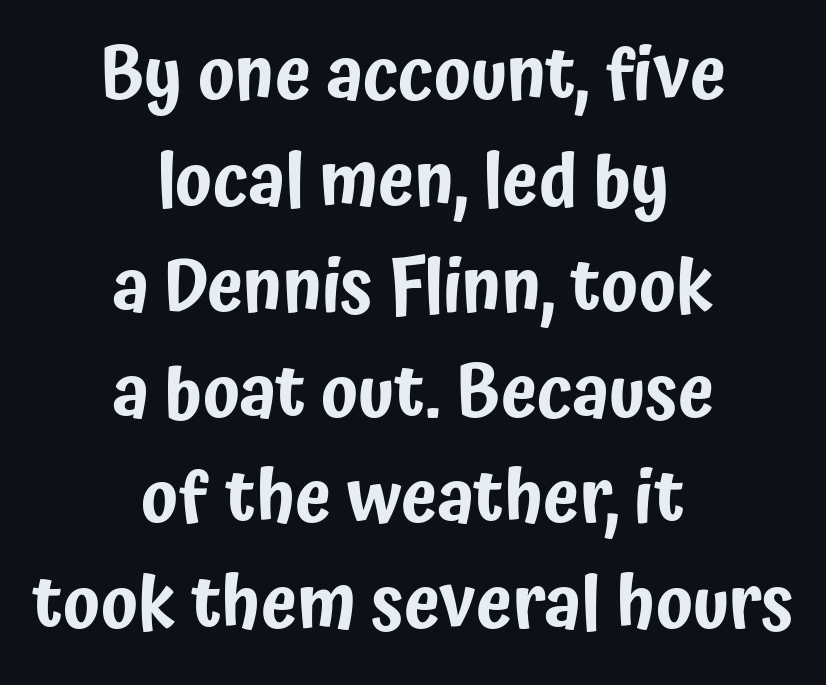
The image shows 73 px condensed sans-serif type, upright; set centered, normal line spacing (1.45x), normal letter spacing, not underlined; low stroke contrast and a medium x-height.
